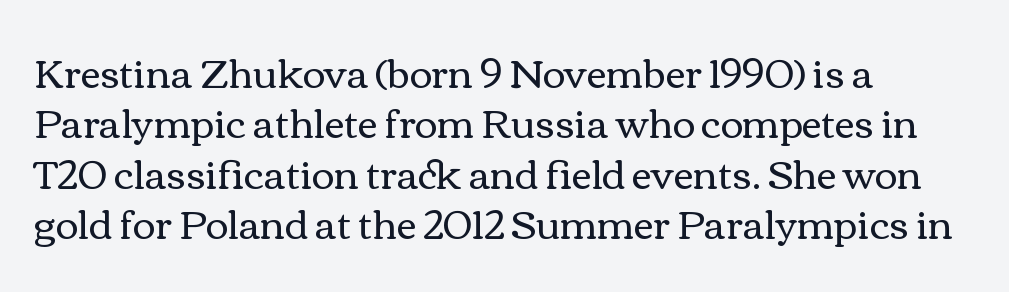
{"italic": "no", "bold": "no", "weight": "regular", "width": "wide", "x_height": "medium", "monospaced": "no", "underline": "no", "align": "left", "line_spacing": "normal", "line_spacing_ratio": 1.29, "letter_spacing": "normal", "letter_spacing_em": 0.0, "glyph_px": 39}
